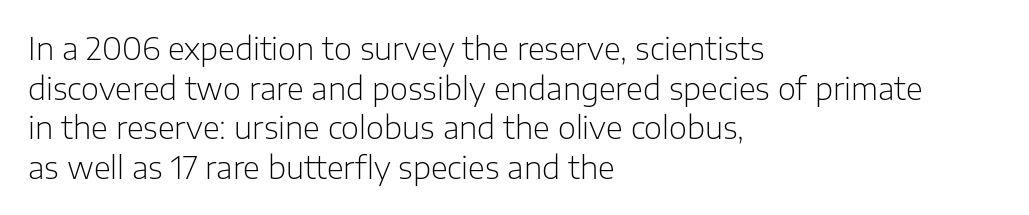
Unbolded letterforms with no extra heft. Each line starts at the same left margin while the right side varies. Line spacing here is normal. Stroke terminals: plain, sans-serif.
